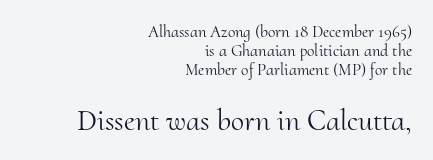
Q: Is the text bold? A: No.
Q: Is the text italic (slanted)? A: No, it is upright.
Q: Is the typeface a serif or a sans-serif typeface? A: Serif.
Q: Is the text underlined? A: No.
Q: How is the paragraph aligned? A: Right-aligned.
Q: Is the spacing between letters normal or unusually wide? A: Normal.
Q: Is the spacing between lines tight, normal or loose? A: Tight.
Q: Which block of text is set in a larger size, the first (top) or the second (bottom)? A: The second (bottom) one.
Q: Width (condensed, normal, or wide)? A: Normal.
Q: Stroke contrast? A: Medium.
Q: x-height? A: Small.
Q: Monospaced? A: No.
